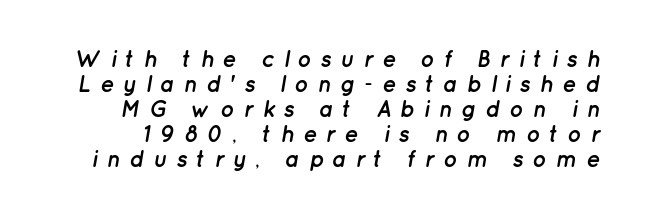
The gap between lines stays unmarked. Very little white space separates one row of letters from the next. Compared with an ordinary text face, these strokes are far heavier — a full bold. A typesetter would call this heavily tracked-out type.
